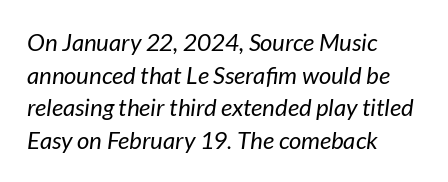
Q: Is the text bold? A: No.
Q: Is the text italic (slanted)? A: Yes, it leans right by about 7 degrees.
Q: Is the text underlined? A: No.
Q: How is the paragraph aligned? A: Left-aligned.
Q: Is the spacing between letters normal or unusually wide? A: Normal.
Q: Is the spacing between lines tight, normal or loose? A: Normal.
